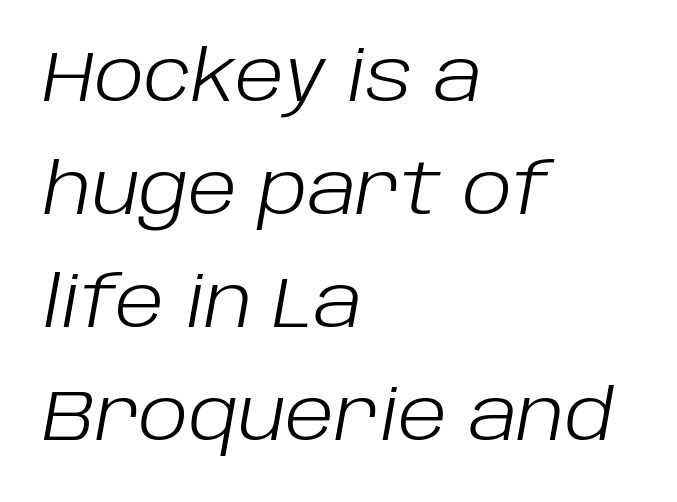
Q: Is the text bold? A: No.
Q: Is the text italic (slanted)? A: Yes, it leans right by about 10 degrees.
Q: Is the text underlined? A: No.
Q: How is the paragraph aligned? A: Left-aligned.
Q: Is the spacing between letters normal or unusually wide? A: Normal.
Q: Is the spacing between lines tight, normal or loose? A: Normal.
Q: Width (condensed, normal, or wide)? A: Normal.
Q: Stroke contrast? A: Low.
Q: x-height? A: Large.
Q: Monospaced? A: No.
